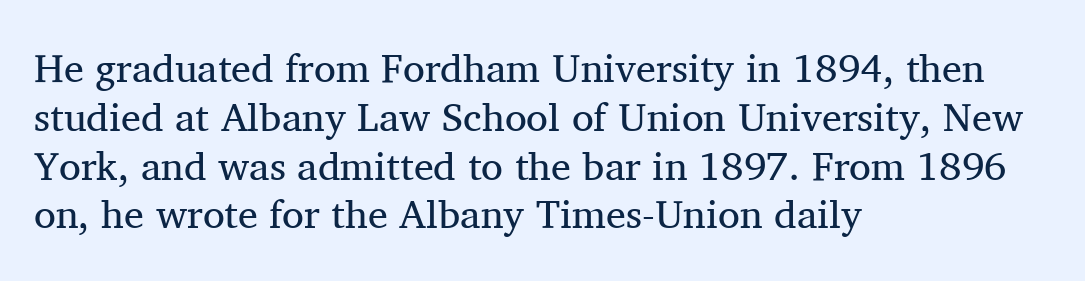
The image shows 40 px regular-weight serif type, upright; set left-aligned, line spacing 1.22x, normal letter spacing, not underlined; medium stroke contrast and a medium x-height.
